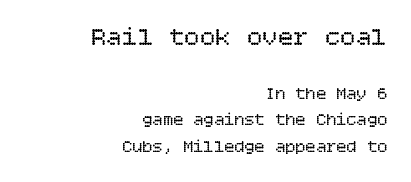
{"italic": "no", "bold": "no", "underline": "no", "align": "right", "line_spacing": "normal", "line_spacing_ratio": 1.55, "letter_spacing": "normal", "letter_spacing_em": 0.0, "larger_block": "first", "size_ratio": 1.53, "glyph_px": 26}
